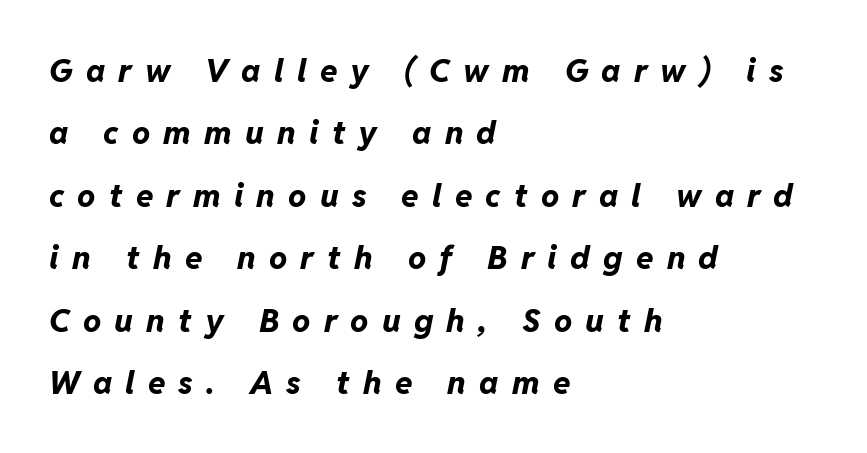
{"italic": "yes", "lean": "right", "slant_degrees": 11, "bold": "yes", "weight": "bold", "width": "normal", "stroke_contrast": "low", "x_height": "medium", "monospaced": "no", "underline": "no", "align": "left", "line_spacing": "loose", "line_spacing_ratio": 1.95, "letter_spacing": "wide", "letter_spacing_em": 0.41, "glyph_px": 32}
